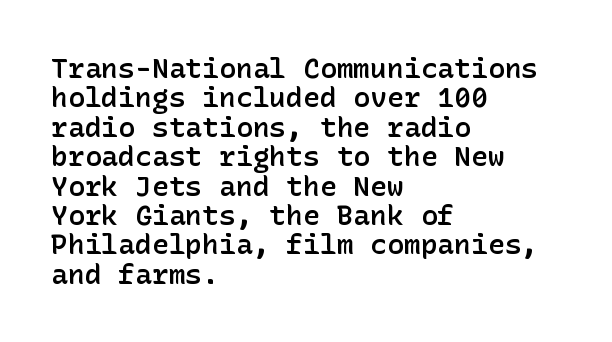
Q: Is the text bold? A: Semi-bold.
Q: Is the text italic (slanted)? A: No, it is upright.
Q: Is the typeface a serif or a sans-serif typeface? A: Sans-serif.
Q: Is the text underlined? A: No.
Q: How is the paragraph aligned? A: Left-aligned.
Q: Is the spacing between letters normal or unusually wide? A: Normal.
Q: Is the spacing between lines tight, normal or loose? A: Tight.
Q: Width (condensed, normal, or wide)? A: Normal.
Q: Stroke contrast? A: Low.
Q: x-height? A: Medium.
